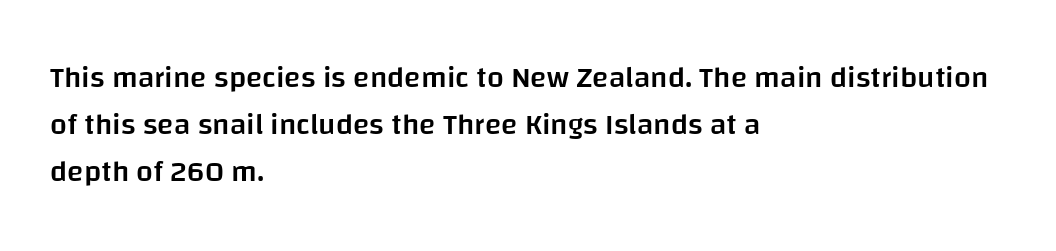
The image shows 30 px semibold sans-serif type, upright; set left-aligned, normal line spacing (1.57x), normal letter spacing, not underlined; low stroke contrast and a large x-height.
